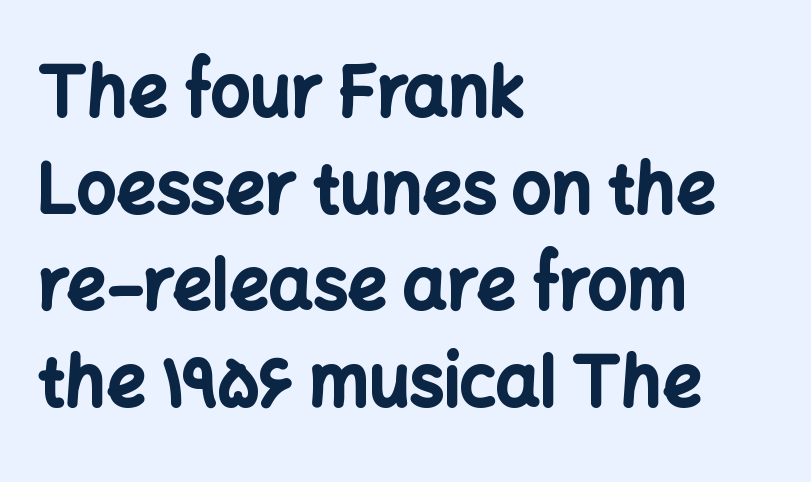
Students, this is bold: see how much ink each stroke carries. Each letter's strokes conclude bluntly, with no projecting serifs. The block of text has a typical density, with ordinary space between rows. Does the lettering tilt? It doesn't — this is upright. The zone under the glyphs is completely vacant.
